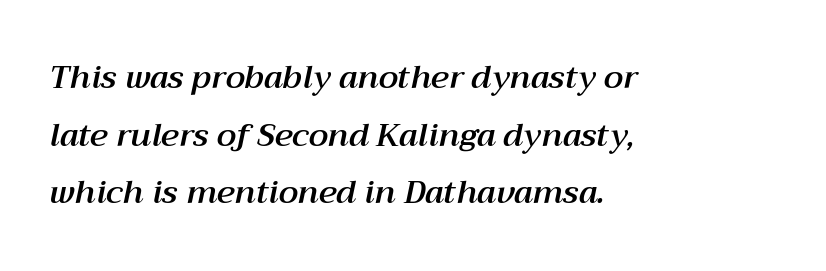
In terms of letterspacing, this is plain default setting. Varying glyph widths throughout — classic text-font behaviour. Italic: yes, the glyphs are oblique. The baseline area is clear.
